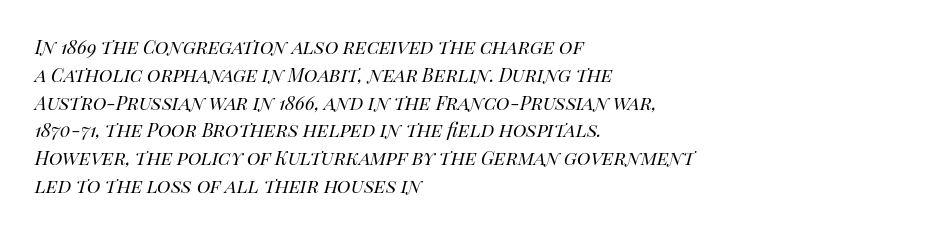
Stems and bowls with no extra thickness — not bold. This is oblique type, the kind used for emphasis or titles. The zone under the glyphs is completely vacant. No extra tracking has been applied to these lines. If you drew a ruler down the left edge, every line would touch it.
